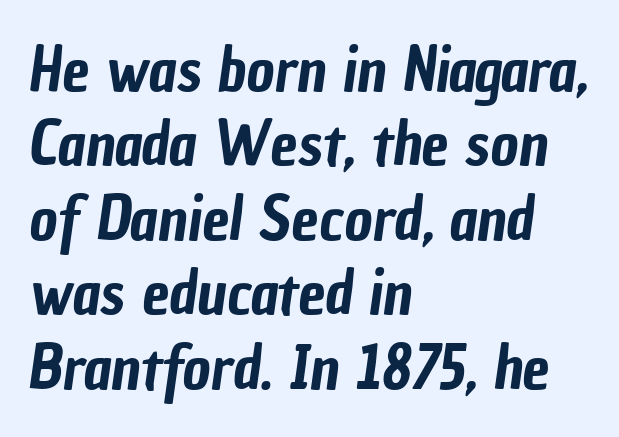
The face used here is proportionally spaced, like ordinary book or web type. The paragraph has a hard left edge and a soft right edge. Between one letter and the next there's only the usual sliver of space. Unmarked baselines from the first word to the last.
